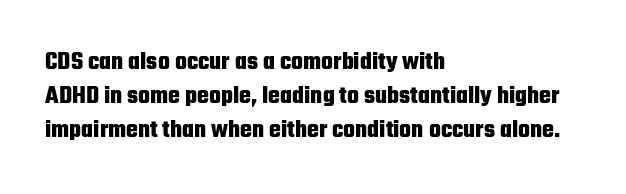
Q: Is the text bold? A: Yes.
Q: Is the text italic (slanted)? A: No, it is upright.
Q: Is the text underlined? A: No.
Q: How is the paragraph aligned? A: Left-aligned.
Q: Is the spacing between letters normal or unusually wide? A: Normal.
Q: Is the spacing between lines tight, normal or loose? A: Normal.
